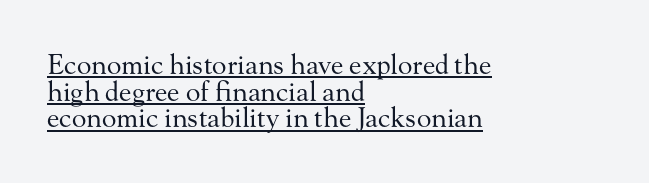
No heavy texture on the line: the type isn't bold. Vertical strokes here are truly vertical. No extra tracking has been applied to these lines. Notice how descenders almost collide with the ascenders below — that's tight leading. The face used here appears with an underline applied. The paragraph has a hard left edge and a soft right edge.
